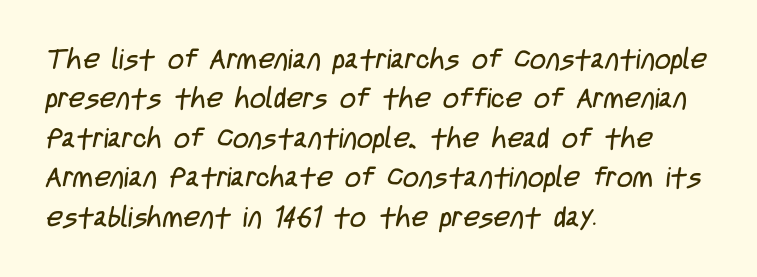
Q: Is the text bold? A: No.
Q: Is the typeface a serif or a sans-serif typeface? A: Sans-serif.
Q: Is the text underlined? A: No.
Q: How is the paragraph aligned? A: Left-aligned.
Q: Is the spacing between letters normal or unusually wide? A: Normal.
Q: Is the spacing between lines tight, normal or loose? A: Normal.
Q: Width (condensed, normal, or wide)? A: Condensed.
Q: Stroke contrast? A: Low.
Q: x-height? A: Large.
Q: Monospaced? A: No.
